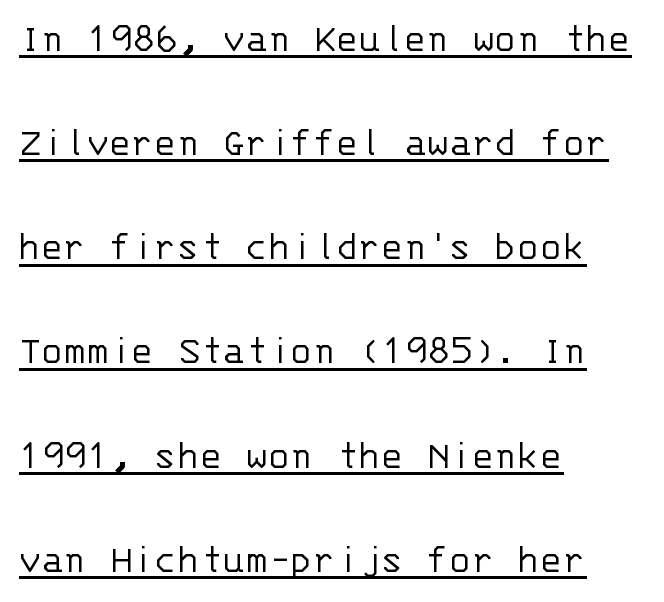
Are there feet on the stems? There aren't — it's a sans. Quick note: underline on. Each line starts at the same left margin while the right side varies. Here the designer chose a console-style face with uniform glyph widths. No letter is thick-stroked: the sample isn't bold. The lines are spread far apart with generous leading.
